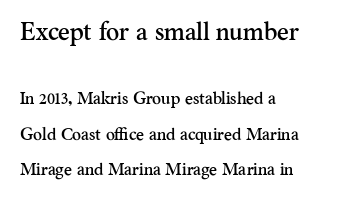
{"italic": "no", "underline": "no", "align": "left", "line_spacing": "loose", "line_spacing_ratio": 2.06, "letter_spacing": "normal", "letter_spacing_em": 0.0, "larger_block": "first", "size_ratio": 1.47, "glyph_px": 25}
